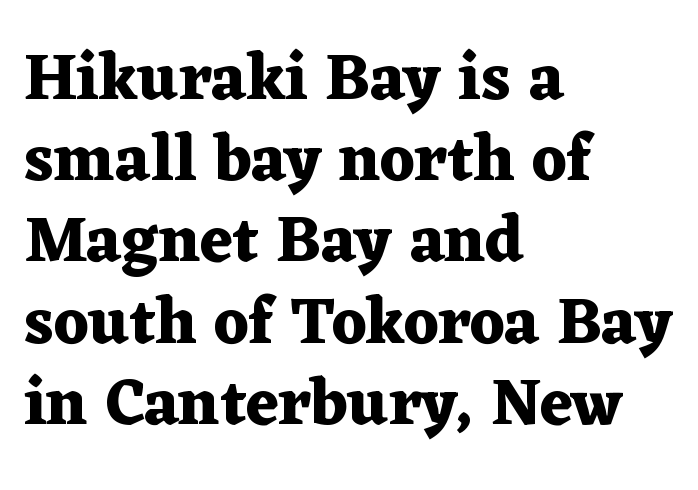
The face used here is seriffed, in the tradition of book romans. The face used here is rendered with its standard letterfit. The line-height multiplier appears to be the usual default. Upright lettering throughout. A typesetter would call this proportional, since set widths differ per character. The string is rendered with underlining switched off.
